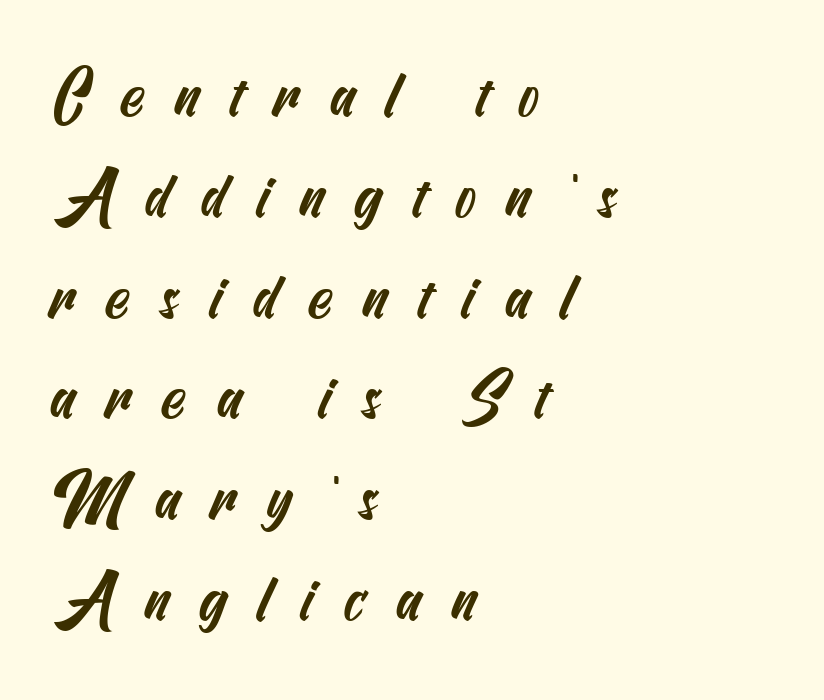
The baseline area is clear. Notice how descenders clear the ascenders below comfortably — that's standard leading. The paragraph has a hard left edge and a soft right edge. The face used here is a sans, in the tradition of grotesques and geometrics. Look at the tracking — it's clearly loosened, letters drifting apart.
